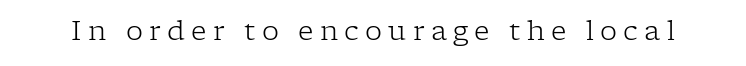
Q: Is the text bold? A: No.
Q: Is the text italic (slanted)? A: No, it is upright.
Q: Is the text underlined? A: No.
Q: Is the spacing between letters normal or unusually wide? A: Unusually wide.
